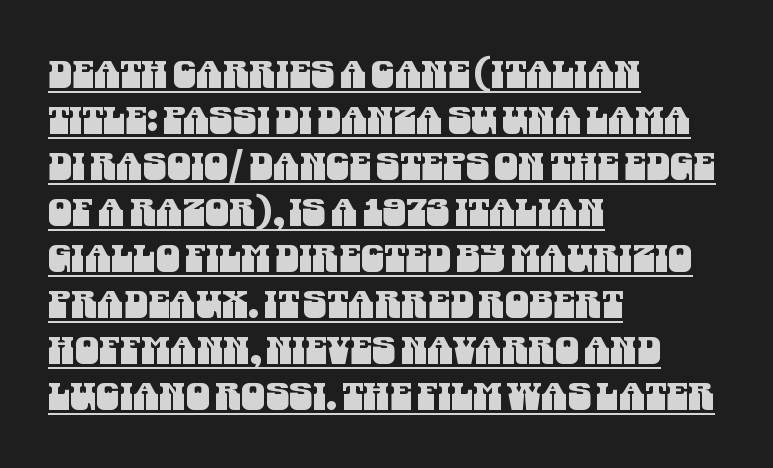
The image shows 38 px condensed sans-serif type; set left-aligned, line spacing 1.21x, normal letter spacing, underlined; medium stroke contrast and a large x-height.
